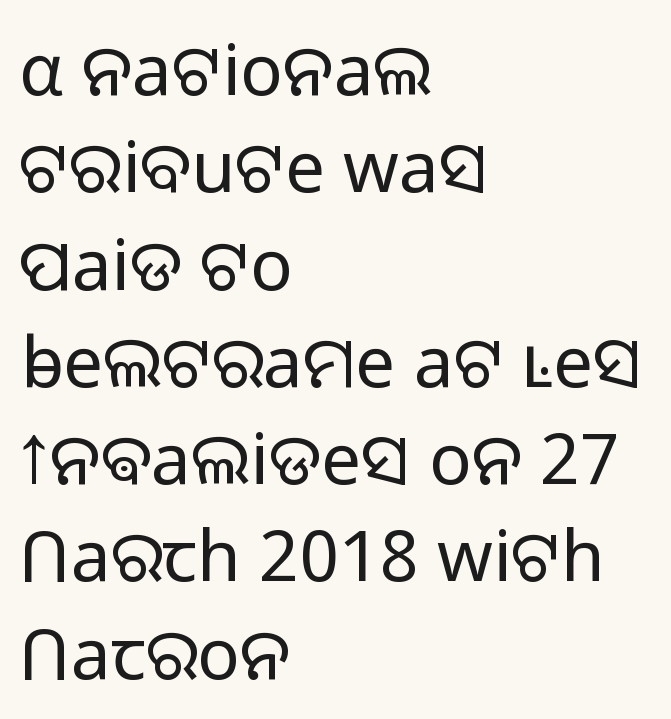
Bare-footed words on every line. The block of text has a typical density, with ordinary space between rows. This sample has the flowing, uneven cadence of proportional lettering. Nothing unusual about the tracking: characters are spaced as the font intends.
